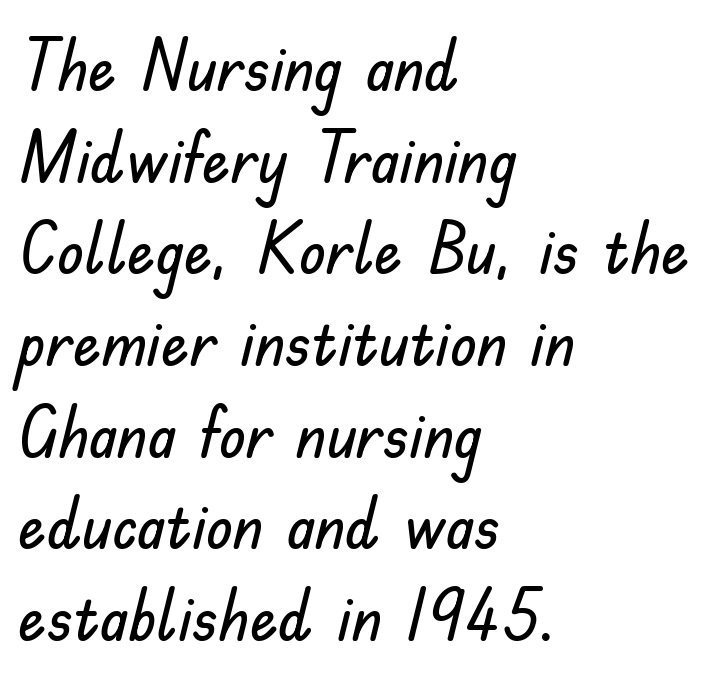
The image shows 70 px sans-serif type; set left-aligned, normal line spacing (1.31x), normal letter spacing, not underlined; low stroke contrast and a small x-height.
